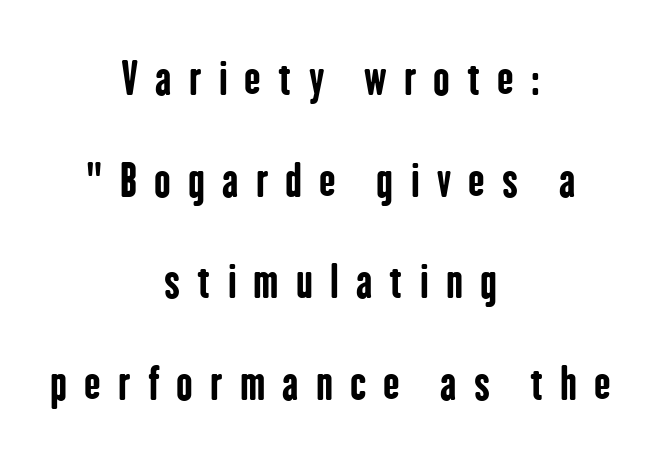
Beneath every word, the page is bare. A centered setting, common on invitations and titles, is used for this passage. Between one letter and the next there's a generous, obvious gap. Rendered with straight, roman letterforms.
